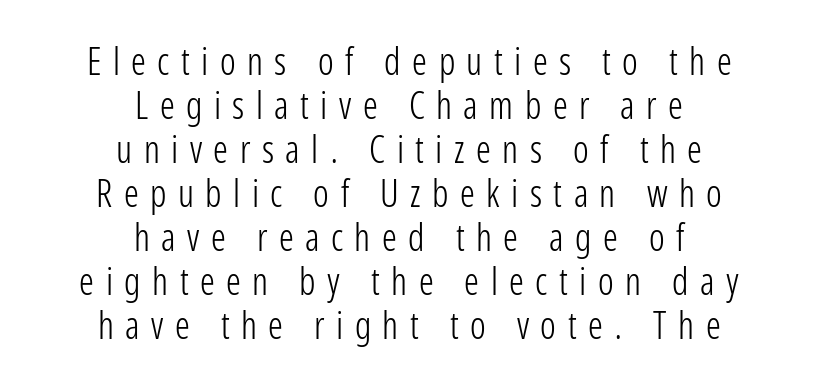
The image shows 37 px light, condensed sans-serif type, upright; set centered, line spacing 1.19x, unusually wide letter spacing (+0.31 em), not underlined; low stroke contrast and a medium x-height.
